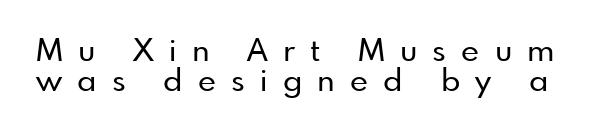
Q: Is the text italic (slanted)? A: No, it is upright.
Q: Is the typeface a serif or a sans-serif typeface? A: Sans-serif.
Q: Is the text underlined? A: No.
Q: Is the spacing between letters normal or unusually wide? A: Unusually wide.
Q: Is the spacing between lines tight, normal or loose? A: Tight.
Q: Width (condensed, normal, or wide)? A: Normal.
Q: Stroke contrast? A: Low.
Q: x-height? A: Small.
Q: Monospaced? A: No.
